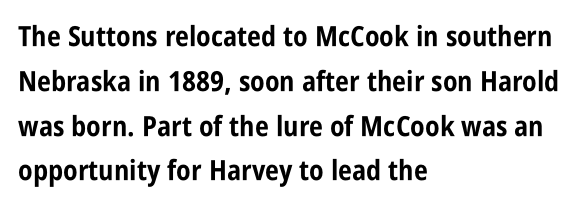
The image shows 28 px bold, condensed sans-serif type, upright; set left-aligned, normal line spacing (1.6x), normal letter spacing, not underlined; low stroke contrast and a large x-height.
